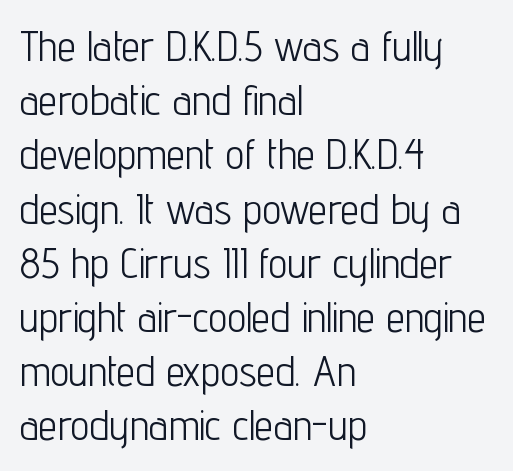
{"serif": "no", "italic": "no", "bold": "no", "weight": "light", "width": "condensed", "stroke_contrast": "low", "x_height": "medium", "monospaced": "no", "underline": "no", "align": "left", "line_spacing": "normal", "line_spacing_ratio": 1.29, "letter_spacing": "normal", "letter_spacing_em": 0.0, "glyph_px": 42}
